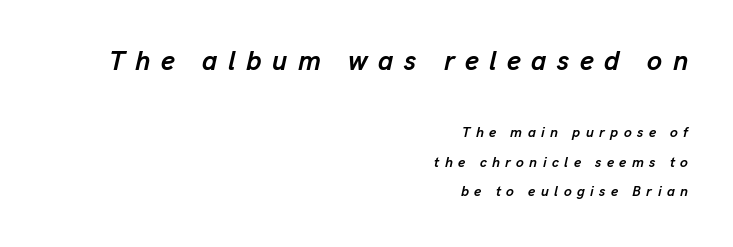
Descenders are the only things crossing below the line. The letterforms stand isolated, each surrounded by extra space. Airy leading. Look at the stroke-to-counter ratio: heavy, a bold. Scale decreases going downward across the two blocks.
